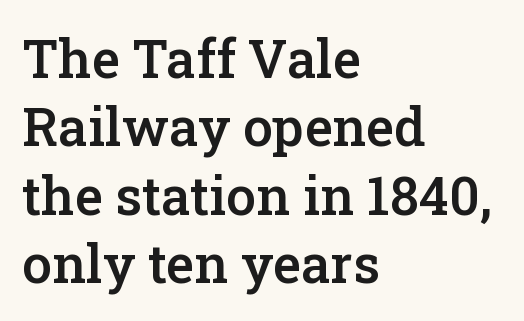
{"serif": "yes", "italic": "no", "bold": "semi", "weight": "semibold", "width": "normal", "stroke_contrast": "low", "x_height": "medium", "monospaced": "no", "underline": "no", "align": "left", "line_spacing": "normal", "line_spacing_ratio": 1.29, "letter_spacing": "normal", "letter_spacing_em": 0.0, "glyph_px": 53}
